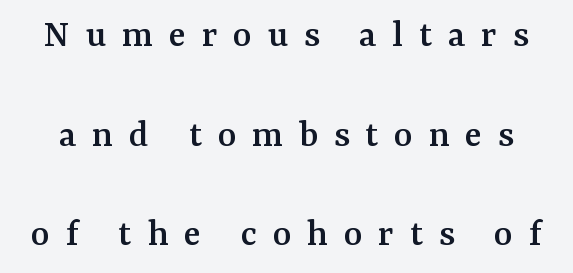
Decoration check: the copy has no underline. You could fit nearly another row in the gap between these rows. Observe the wide spacing: letters keep a clear distance from each other. Classification — serif. Upright lettering throughout.
